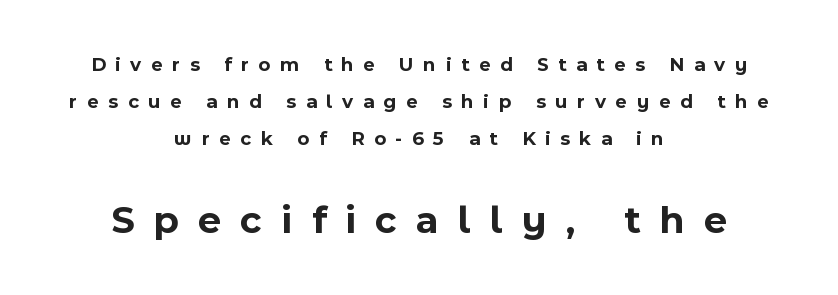
Q: Is the text bold? A: Yes.
Q: Is the text italic (slanted)? A: No, it is upright.
Q: Is the typeface a serif or a sans-serif typeface? A: Sans-serif.
Q: Is the text underlined? A: No.
Q: How is the paragraph aligned? A: Centered.
Q: Is the spacing between letters normal or unusually wide? A: Unusually wide.
Q: Which block of text is set in a larger size, the first (top) or the second (bottom)? A: The second (bottom) one.
Q: Width (condensed, normal, or wide)? A: Normal.
Q: x-height? A: Medium.
Q: Monospaced? A: No.
